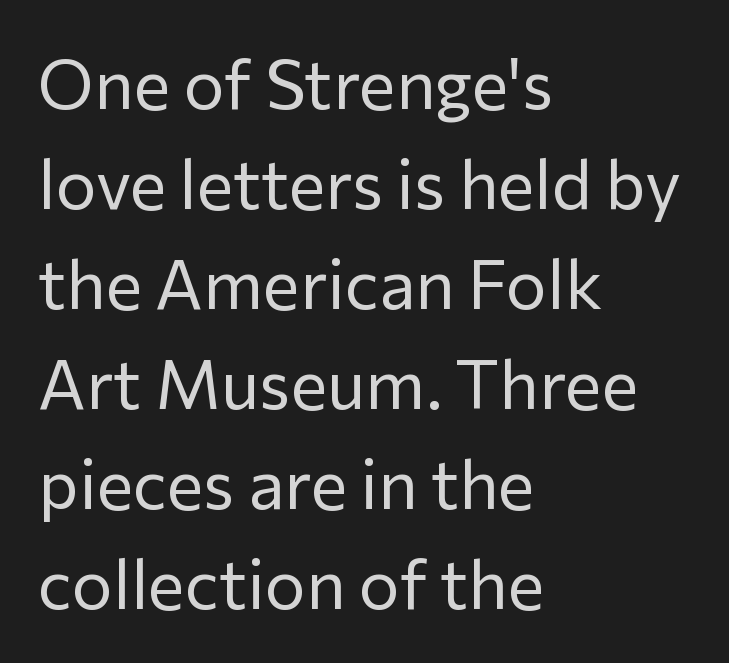
Q: Is the text bold? A: No.
Q: Is the text italic (slanted)? A: No, it is upright.
Q: Is the typeface a serif or a sans-serif typeface? A: Sans-serif.
Q: Is the text underlined? A: No.
Q: How is the paragraph aligned? A: Left-aligned.
Q: Is the spacing between letters normal or unusually wide? A: Normal.
Q: Is the spacing between lines tight, normal or loose? A: Normal.
Q: Width (condensed, normal, or wide)? A: Normal.
Q: Stroke contrast? A: Low.
Q: x-height? A: Medium.
Q: Monospaced? A: No.
